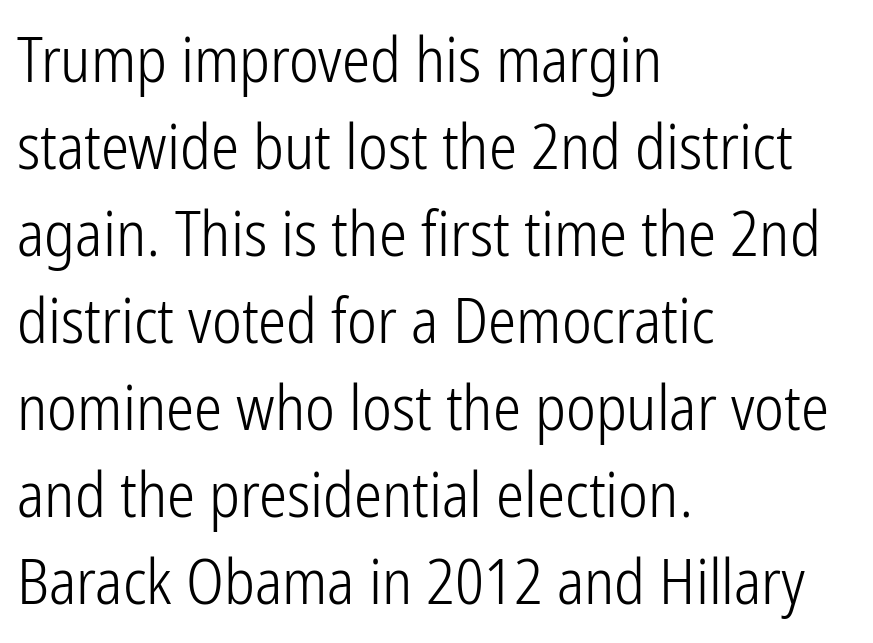
The image shows 63 px light, condensed sans-serif type, upright; set left-aligned, normal line spacing (1.38x), normal letter spacing, not underlined; low stroke contrast and a medium x-height.
